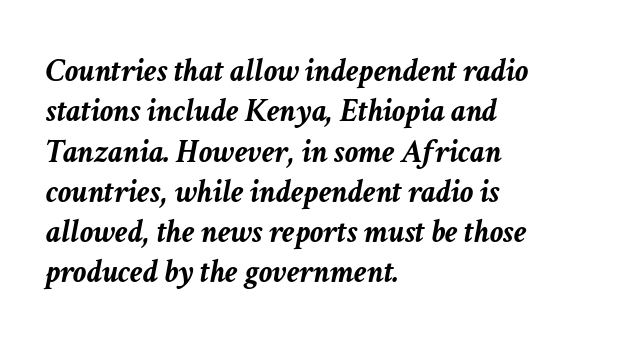
The image shows 33 px semibold type, italic (leaning right); set left-aligned, line spacing 1.22x, normal letter spacing, not underlined; low stroke contrast and a medium x-height.
